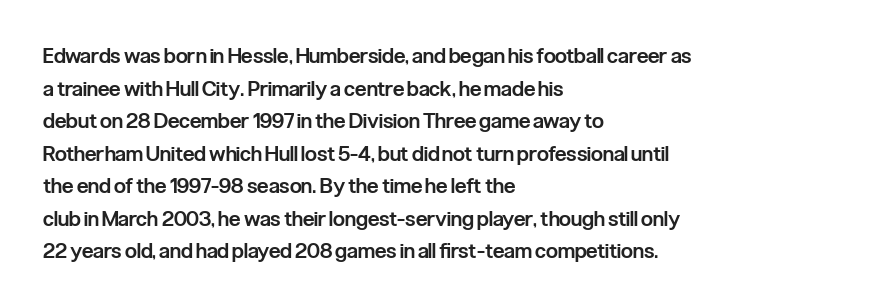
Decoration check: the copy has no underline. If you drew a ruler down the left edge, every line would touch it. How would I describe the line gaps? Plain and ordinary. The characters look somewhat weighty, a semibold short of true bold. Ordinary non-slanted type is in use.
